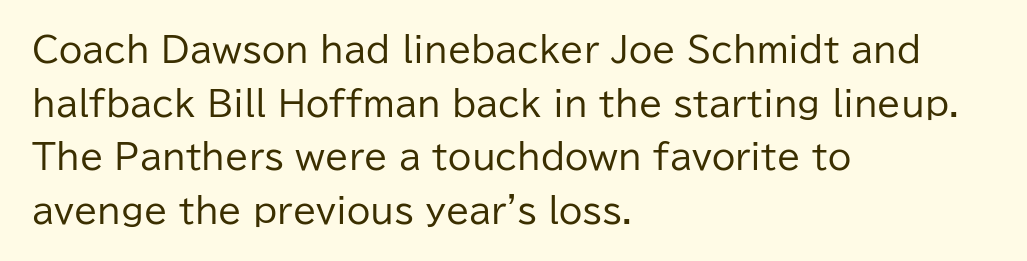
Evenly set lines give the paragraph a standard silhouette. Students, note that the glyphs here touch the page at normal intervals. Type without underlining. The strokes are not fattened; the text isn't bold. Proportional: the letters do not fall into vertical columns. This is roman type, the default non-slanted kind.
